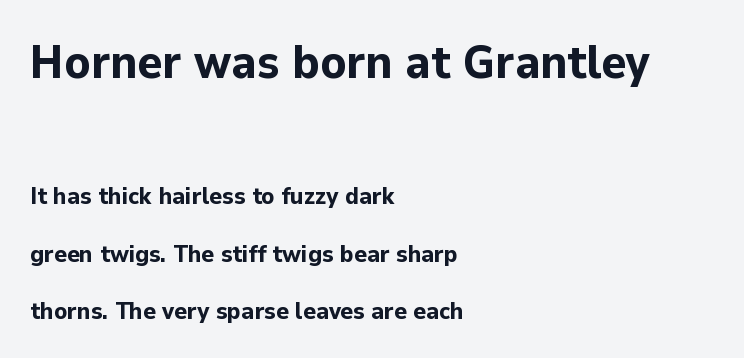
The image shows 47 px bold sans-serif type, upright; set left-aligned, loose line spacing (2.38x), normal letter spacing, not underlined; the first (top) block is 1.96x larger; low stroke contrast and a medium x-height.
